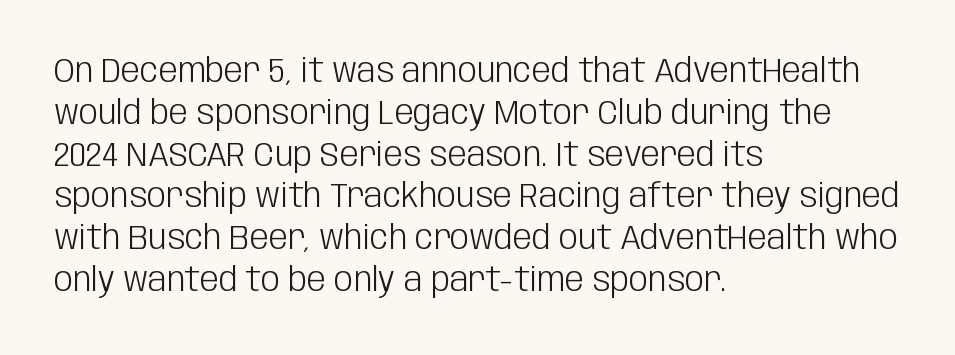
Q: Is the text bold? A: No.
Q: Is the text italic (slanted)? A: No, it is upright.
Q: Is the typeface a serif or a sans-serif typeface? A: Sans-serif.
Q: Is the text underlined? A: No.
Q: How is the paragraph aligned? A: Left-aligned.
Q: Is the spacing between letters normal or unusually wide? A: Normal.
Q: Width (condensed, normal, or wide)? A: Condensed.
Q: Stroke contrast? A: Low.
Q: x-height? A: Large.
Q: Monospaced? A: No.
